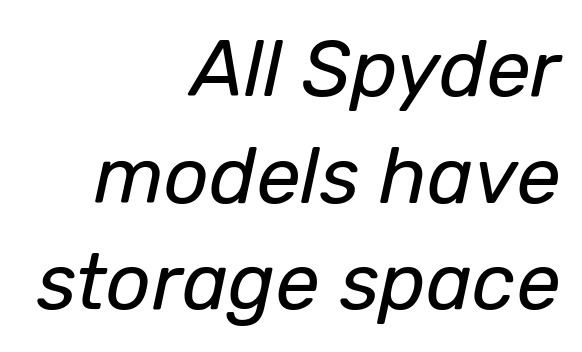
Q: Is the text bold? A: No.
Q: Is the text italic (slanted)? A: Yes, it leans right by about 12 degrees.
Q: Is the text underlined? A: No.
Q: How is the paragraph aligned? A: Right-aligned.
Q: Is the spacing between letters normal or unusually wide? A: Normal.
Q: Is the spacing between lines tight, normal or loose? A: Normal.
Q: Width (condensed, normal, or wide)? A: Normal.
Q: Stroke contrast? A: Low.
Q: x-height? A: Medium.
Q: Monospaced? A: No.
